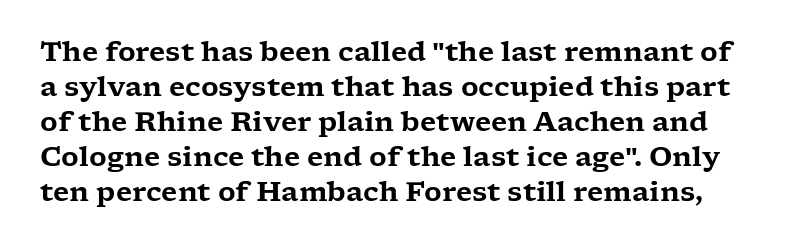
{"italic": "no", "underline": "no", "line_spacing": "normal", "line_spacing_ratio": 1.3, "letter_spacing": "normal", "letter_spacing_em": 0.0, "glyph_px": 27}
